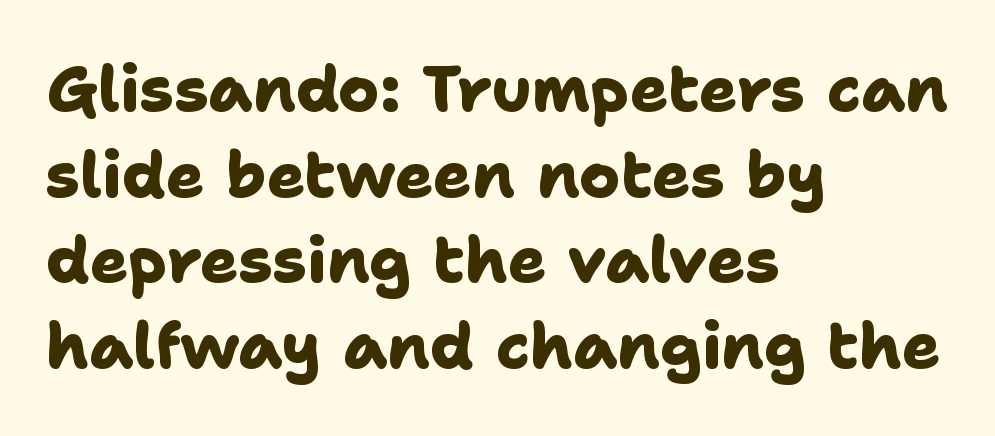
{"serif": "no", "bold": "yes", "weight": "heavy", "width": "normal", "stroke_contrast": "low", "x_height": "medium", "monospaced": "no", "underline": "no", "align": "left", "line_spacing": "normal", "line_spacing_ratio": 1.36, "letter_spacing": "normal", "letter_spacing_em": 0.0, "glyph_px": 63}
